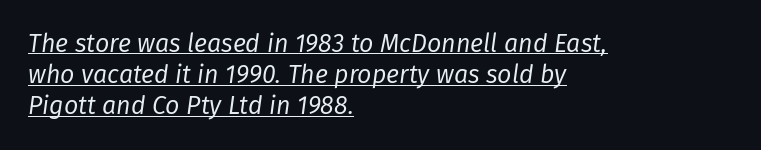
Q: Is the text bold? A: No.
Q: Is the text italic (slanted)? A: Yes, it leans right by about 8 degrees.
Q: Is the text underlined? A: Yes.
Q: How is the paragraph aligned? A: Left-aligned.
Q: Is the spacing between letters normal or unusually wide? A: Normal.
Q: Is the spacing between lines tight, normal or loose? A: Normal.
